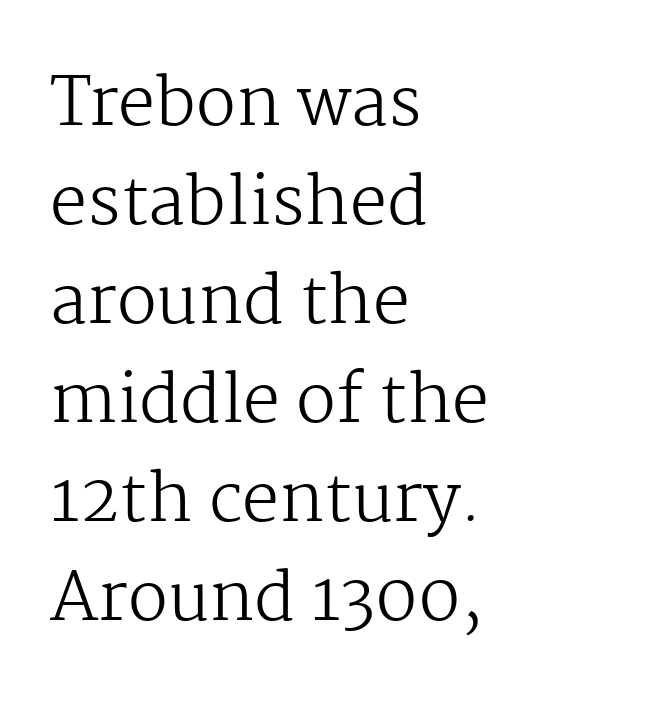
A student would call this left alignment; a typographer would say flush left, rag right. To sum up the face: it has serifs. Caption: face not bold, strokes unweighted. Descenders are the only things crossing below the line. How would I describe the line gaps? Plain and ordinary. In terms of posture, this sample is upright.
